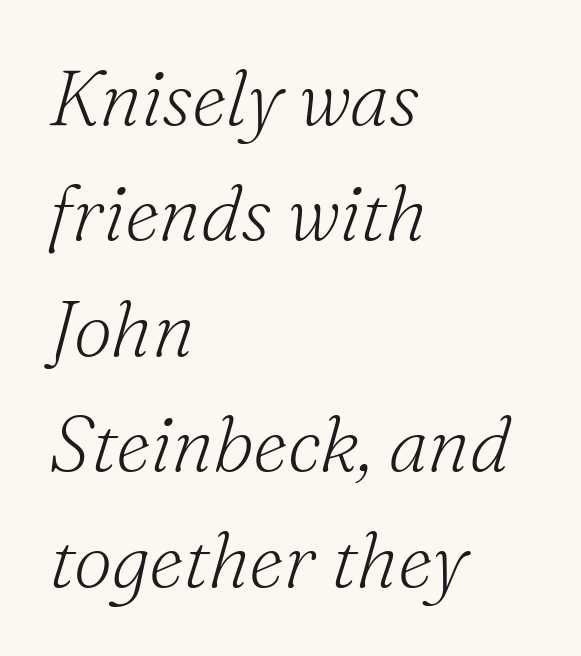
Q: Is the text bold? A: No.
Q: Is the text italic (slanted)? A: Yes, it leans right by about 16 degrees.
Q: Is the typeface a serif or a sans-serif typeface? A: Serif.
Q: Is the text underlined? A: No.
Q: How is the paragraph aligned? A: Left-aligned.
Q: Is the spacing between letters normal or unusually wide? A: Normal.
Q: Is the spacing between lines tight, normal or loose? A: Normal.
Q: Width (condensed, normal, or wide)? A: Normal.
Q: Stroke contrast? A: Medium.
Q: x-height? A: Small.
Q: Monospaced? A: No.
